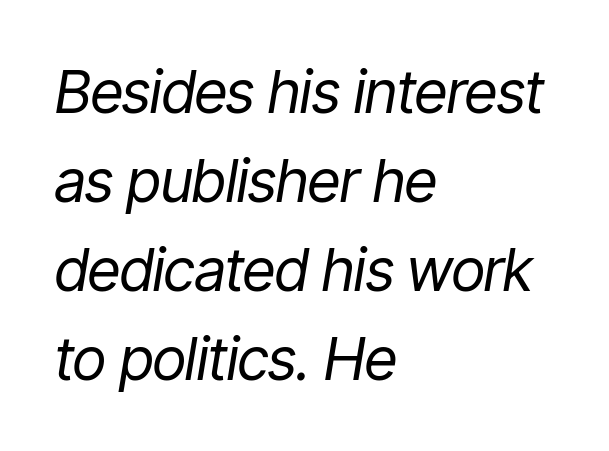
Do the characters align in a grid? No, the font is proportional. The paragraph shown leans on its left margin. Observe the lean: these are italic letterforms. Rows of type keep a routine distance in the vertical direction. Underline: absent. A light-to-regular cut is what we see here.
